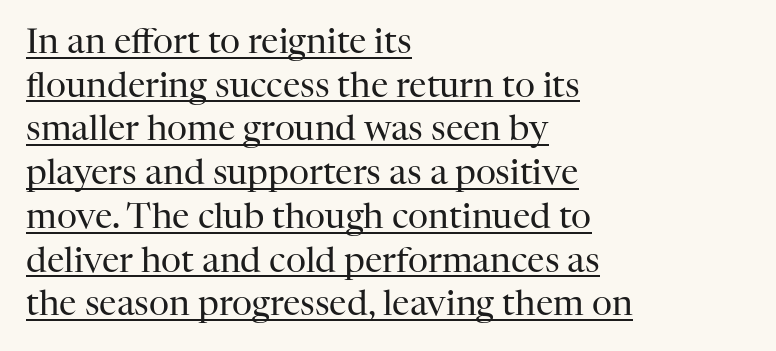
{"serif": "yes", "italic": "no", "bold": "no", "weight": "regular", "width": "normal", "stroke_contrast": "high", "x_height": "medium", "monospaced": "no", "underline": "yes", "align": "left", "line_spacing": "normal", "line_spacing_ratio": 1.25, "letter_spacing": "normal", "letter_spacing_em": 0.0, "glyph_px": 35}
